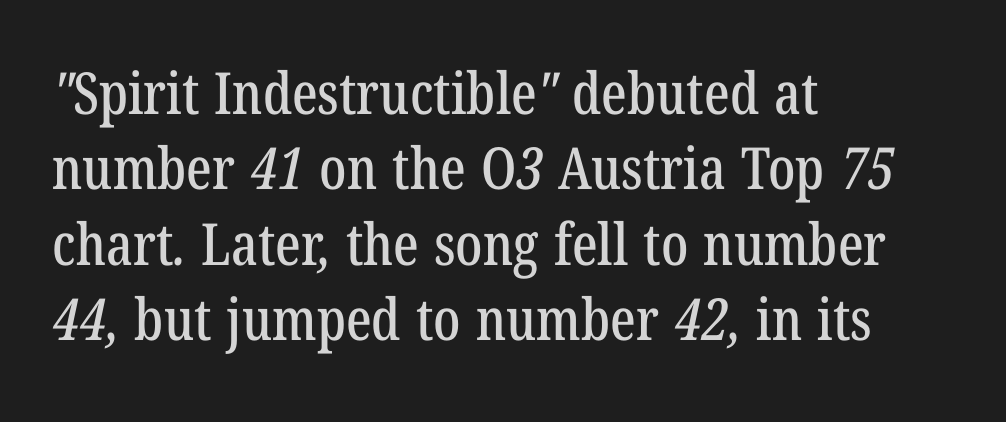
{"serif": "yes", "width": "condensed", "stroke_contrast": "low", "x_height": "medium", "monospaced": "no", "underline": "no", "align": "left", "line_spacing": "normal", "line_spacing_ratio": 1.3, "letter_spacing": "normal", "letter_spacing_em": 0.0, "glyph_px": 58}
